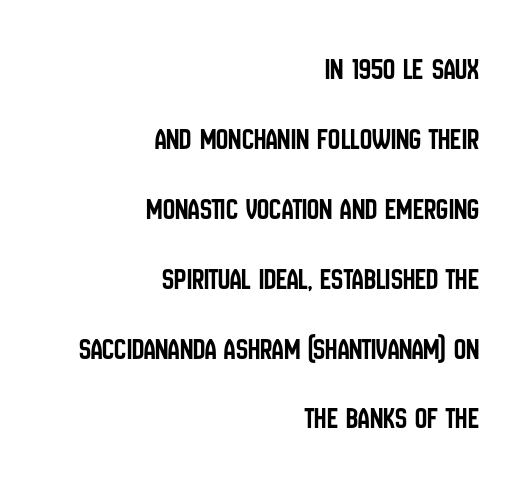
The letterforms sit shoulder to shoulder at normal distance. To sum up the face: it is a sans, with no serifs. Is the block centered? No — it sits flush against the right margin. The gap between lines stays unmarked. The face used here is proportionally spaced, like ordinary book or web type. You could fit nearly another row in the gap between these rows.
